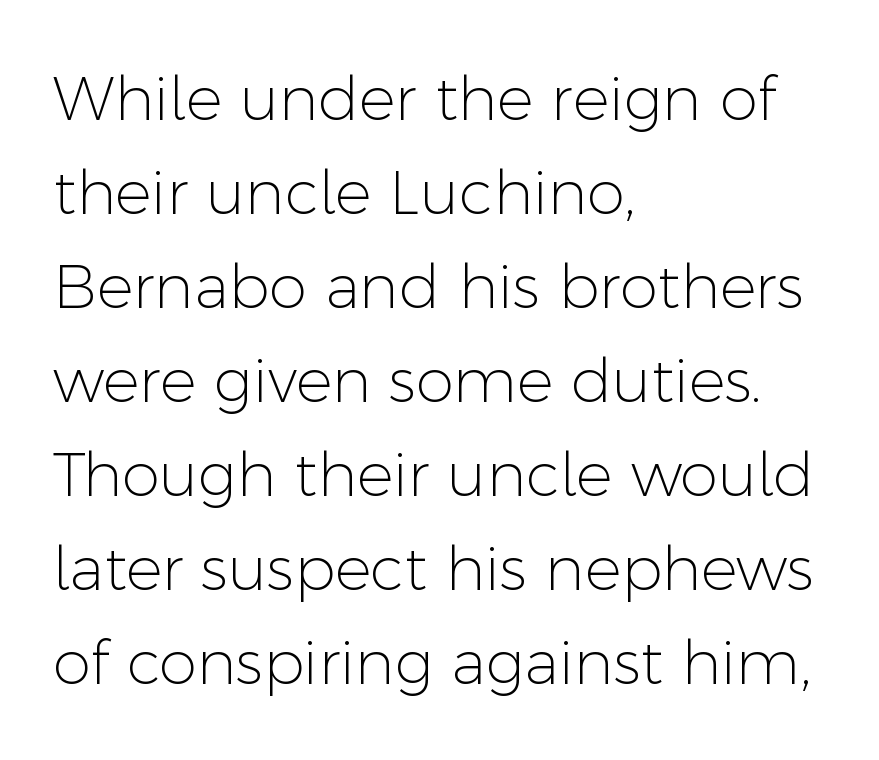
Q: Is the text bold? A: No.
Q: Is the text italic (slanted)? A: No, it is upright.
Q: Is the typeface a serif or a sans-serif typeface? A: Sans-serif.
Q: Is the text underlined? A: No.
Q: How is the paragraph aligned? A: Left-aligned.
Q: Is the spacing between letters normal or unusually wide? A: Normal.
Q: Is the spacing between lines tight, normal or loose? A: Normal.
Q: Width (condensed, normal, or wide)? A: Normal.
Q: Stroke contrast? A: Low.
Q: x-height? A: Medium.
Q: Monospaced? A: No.
